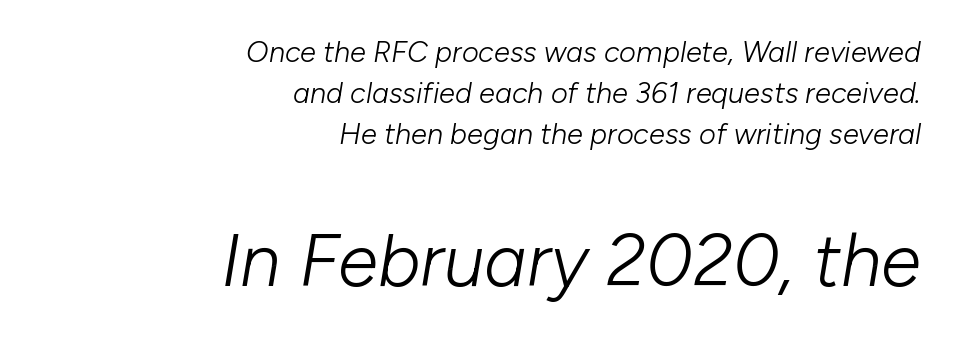
Letters have the restrained weight of plain body copy at most. Italic? Definitely — the glyphs are oblique. No word sits above an underline. Size contrast runs from small at the top to large at the bottom. Leftover space on each line is placed entirely before the opening word. You could not count columns in this text — the font is proportionally spaced.
